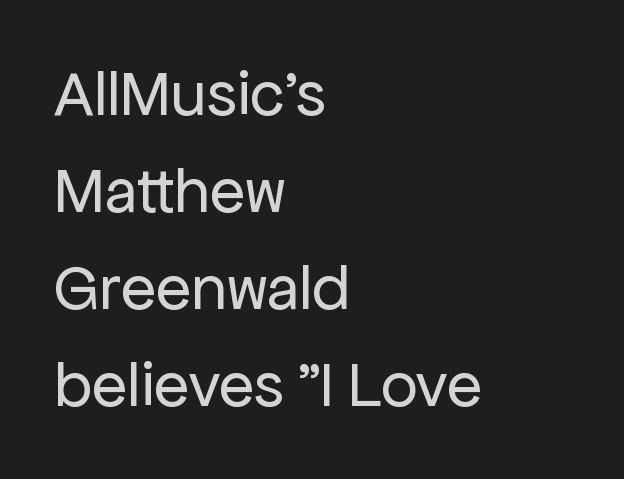
The image shows 65 px regular-weight sans-serif type, upright; set left-aligned, normal line spacing (1.49x), normal letter spacing, not underlined; low stroke contrast and a medium x-height.
